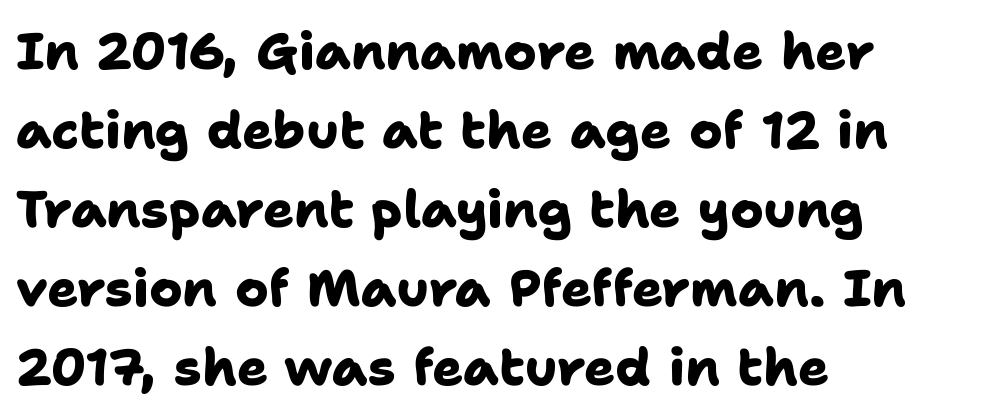
The image shows 51 px heavy sans-serif type; set left-aligned, normal line spacing (1.55x), normal letter spacing, not underlined; low stroke contrast and a medium x-height.
